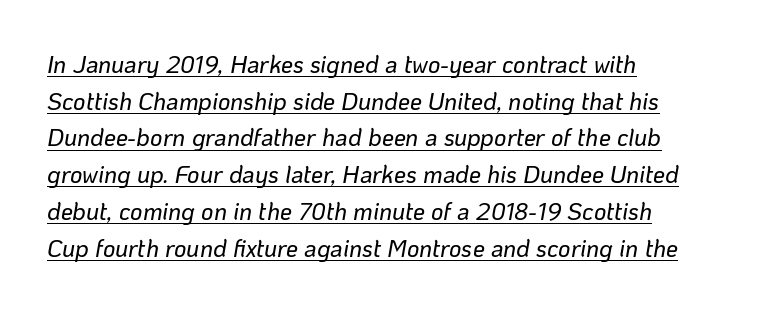
Is the block centered? No — it sits flush against the left margin. Horizontal bands of white between lines are of average thickness. Notice how the stems are inclined rather than vertical — that's the hallmark of italics. These lines keep a tight, regular rhythm from letter to letter.
